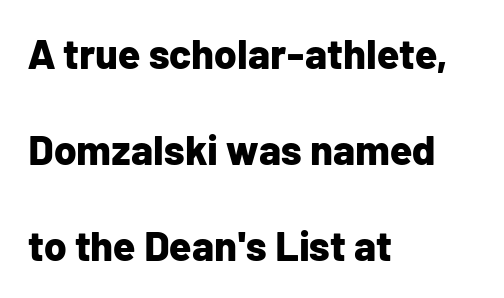
The image shows 41 px bold sans-serif type, upright; set left-aligned, loose line spacing (2.34x), normal letter spacing, not underlined; low stroke contrast and a medium x-height.
